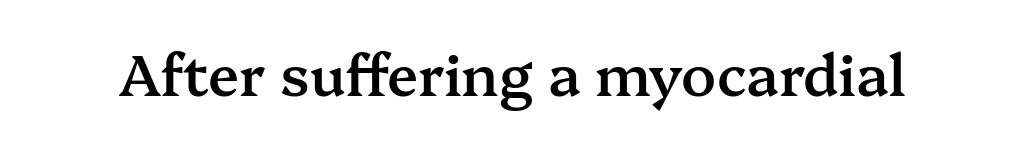
The image shows 57 px semibold serif type, upright; set normal letter spacing, not underlined; medium stroke contrast and a medium x-height.
